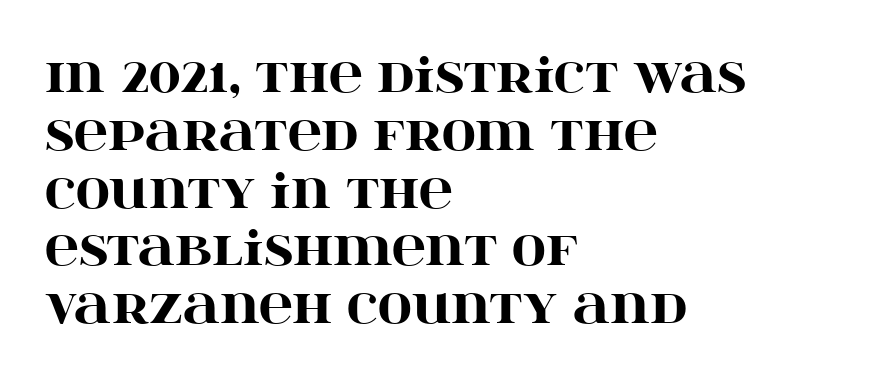
Does the type have serifs? Yes, each stem ends in a small foot. Tall strokes in this sample are plumb rather than angled. Glyph-to-glyph distance matches everyday printed text. The rendering uses natural spacing where letterforms have individual widths.
